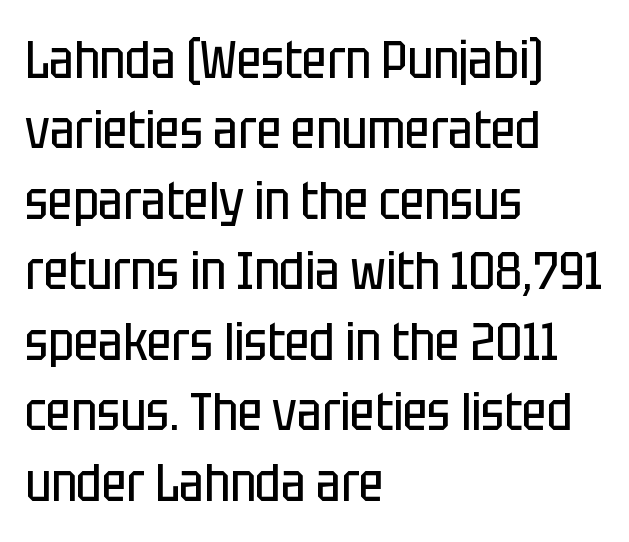
The image shows 53 px regular-weight, condensed sans-serif type, upright; set left-aligned, normal line spacing (1.33x), normal letter spacing, not underlined; low stroke contrast and a large x-height.
